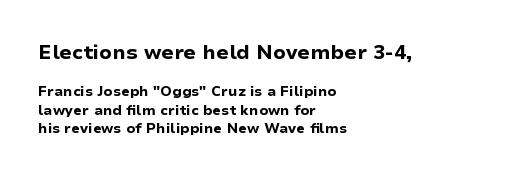
{"italic": "no", "bold": "yes", "underline": "no", "align": "left", "line_spacing": "normal", "line_spacing_ratio": 1.34, "letter_spacing": "normal", "letter_spacing_em": 0.0, "larger_block": "first", "size_ratio": 1.43, "glyph_px": 20}
